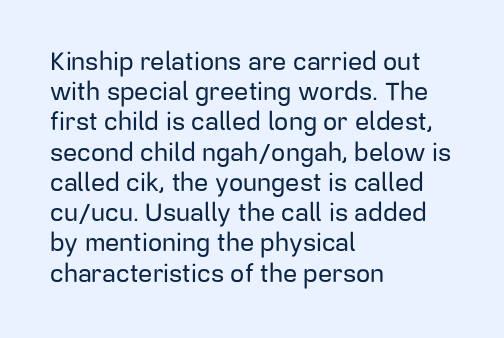
The image shows 25 px text type, upright; set left-aligned, line spacing 1.21x, normal letter spacing, not underlined.
